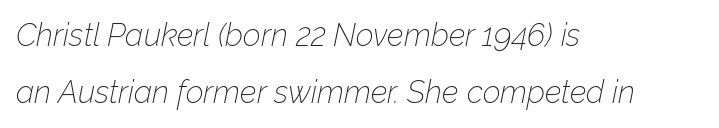
The image shows 31 px thin type, italic (leaning right); set left-aligned, line spacing 1.85x, normal letter spacing, not underlined; low stroke contrast and a medium x-height.
